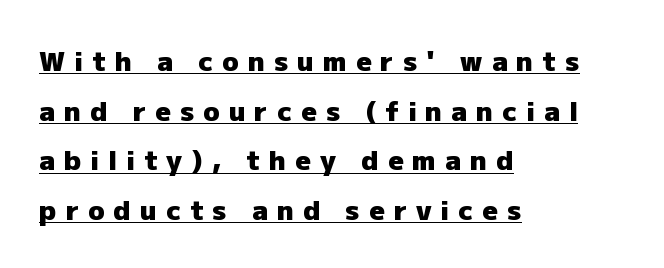
The image shows 27 px bold type, upright; set left-aligned, line spacing 1.84x, unusually wide letter spacing (+0.34 em), underlined.
